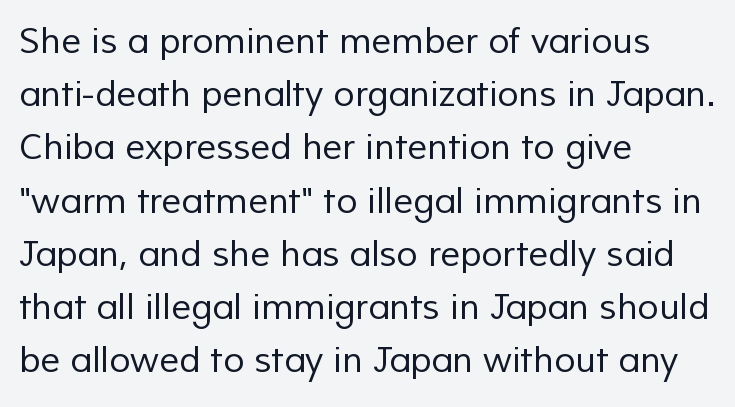
Q: Is the text bold? A: No.
Q: Is the typeface a serif or a sans-serif typeface? A: Sans-serif.
Q: Is the text underlined? A: No.
Q: How is the paragraph aligned? A: Left-aligned.
Q: Is the spacing between letters normal or unusually wide? A: Normal.
Q: Is the spacing between lines tight, normal or loose? A: Normal.
Q: Width (condensed, normal, or wide)? A: Normal.
Q: Stroke contrast? A: Low.
Q: x-height? A: Medium.
Q: Monospaced? A: No.
